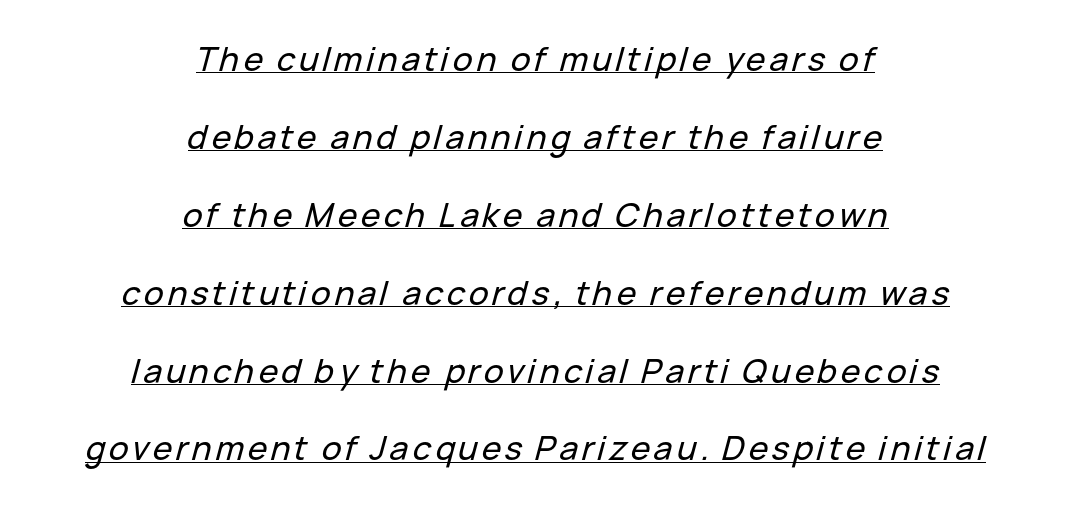
The image shows 33 px text type, italic (leaning right); set centered, loose line spacing (2.36x), underlined; low stroke contrast and a medium x-height.
